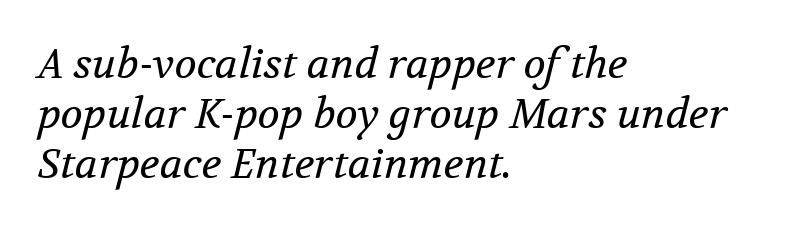
Q: Is the text bold? A: No.
Q: Is the text italic (slanted)? A: Yes, it leans right by about 12 degrees.
Q: Is the typeface a serif or a sans-serif typeface? A: Serif.
Q: Is the text underlined? A: No.
Q: How is the paragraph aligned? A: Left-aligned.
Q: Is the spacing between letters normal or unusually wide? A: Normal.
Q: Width (condensed, normal, or wide)? A: Normal.
Q: Stroke contrast? A: Medium.
Q: x-height? A: Medium.
Q: Monospaced? A: No.
